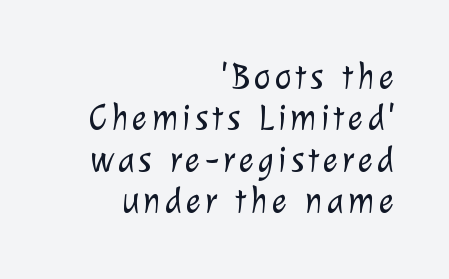
Q: Is the text bold? A: No.
Q: Is the typeface a serif or a sans-serif typeface? A: Sans-serif.
Q: Is the text underlined? A: No.
Q: How is the paragraph aligned? A: Right-aligned.
Q: Is the spacing between lines tight, normal or loose? A: Tight.
Q: Width (condensed, normal, or wide)? A: Normal.
Q: Stroke contrast? A: Low.
Q: x-height? A: Medium.
Q: Monospaced? A: No.
